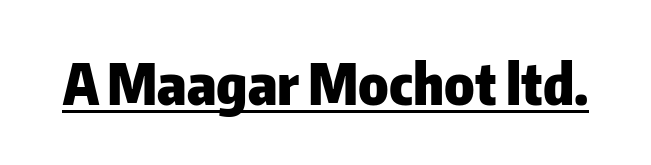
You'd pick this weight for a headline — it's a proper bold. What decoration does the sample have? An underline. What kind of face is this? One without serifs — a sans. How are the letters spaced? Ordinarily, with no added tracking.
